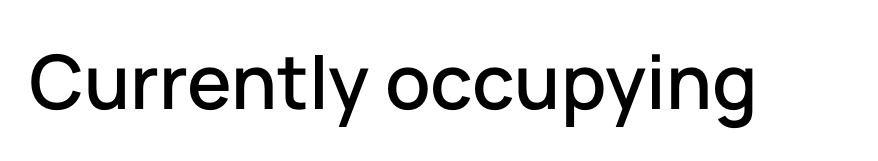
The image shows 75 px sans-serif type, upright; set normal letter spacing, not underlined; low stroke contrast and a medium x-height.
